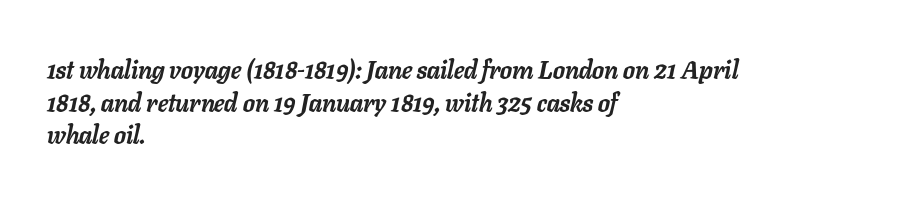
Q: Is the text bold? A: Yes.
Q: Is the text italic (slanted)? A: Yes, it leans right by about 11 degrees.
Q: Is the text underlined? A: No.
Q: How is the paragraph aligned? A: Left-aligned.
Q: Is the spacing between letters normal or unusually wide? A: Normal.
Q: Is the spacing between lines tight, normal or loose? A: Normal.
